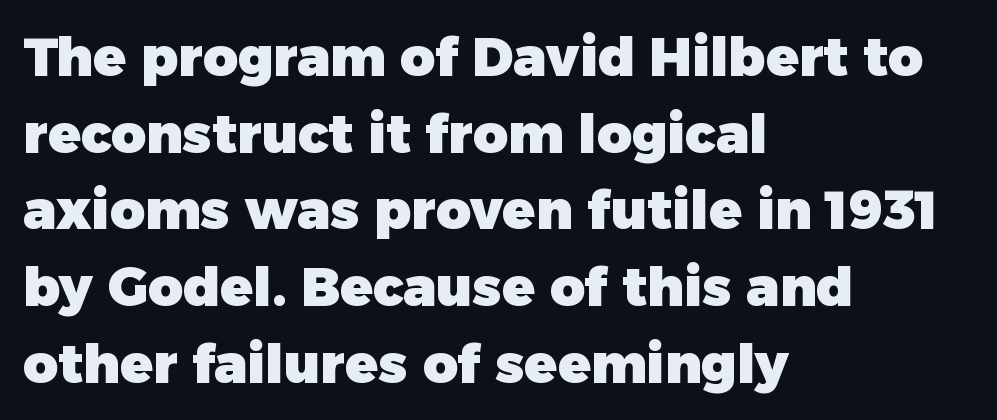
Q: Is the text bold? A: Yes.
Q: Is the text italic (slanted)? A: No, it is upright.
Q: Is the typeface a serif or a sans-serif typeface? A: Sans-serif.
Q: Is the text underlined? A: No.
Q: How is the paragraph aligned? A: Left-aligned.
Q: Is the spacing between letters normal or unusually wide? A: Normal.
Q: Is the spacing between lines tight, normal or loose? A: Normal.
Q: Width (condensed, normal, or wide)? A: Normal.
Q: Stroke contrast? A: Low.
Q: x-height? A: Medium.
Q: Monospaced? A: No.
